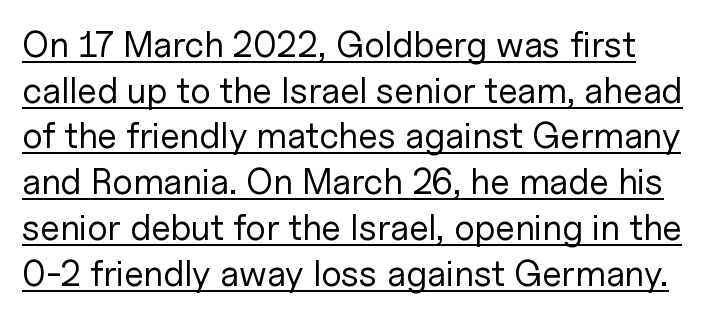
The image shows 36 px regular-weight sans-serif type, upright; set normal line spacing (1.27x), normal letter spacing, underlined; low stroke contrast and a medium x-height.
